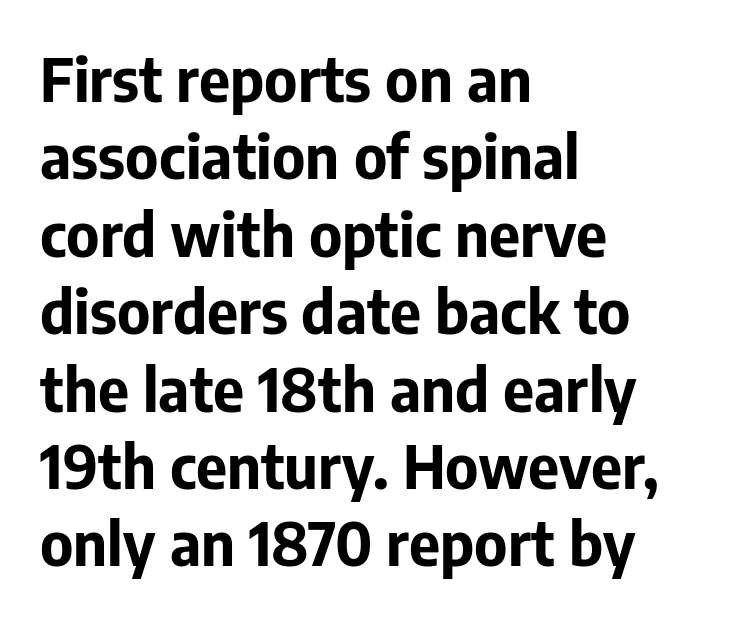
The image shows 60 px bold sans-serif type, upright; set left-aligned, normal line spacing (1.29x), normal letter spacing, not underlined; low stroke contrast and a medium x-height.
